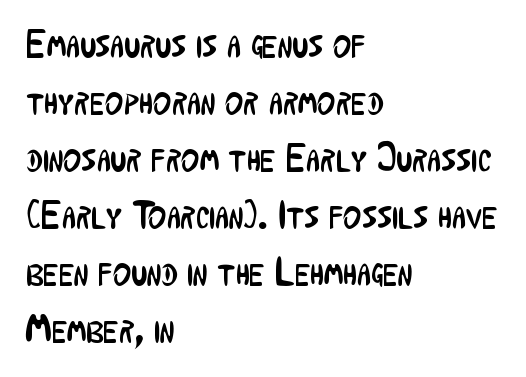
Q: Is the text bold? A: No.
Q: Is the text italic (slanted)? A: No, it is upright.
Q: Is the typeface a serif or a sans-serif typeface? A: Sans-serif.
Q: Is the text underlined? A: No.
Q: How is the paragraph aligned? A: Left-aligned.
Q: Is the spacing between letters normal or unusually wide? A: Normal.
Q: Is the spacing between lines tight, normal or loose? A: Normal.
Q: Width (condensed, normal, or wide)? A: Condensed.
Q: Stroke contrast? A: Low.
Q: x-height? A: Medium.
Q: Monospaced? A: No.
